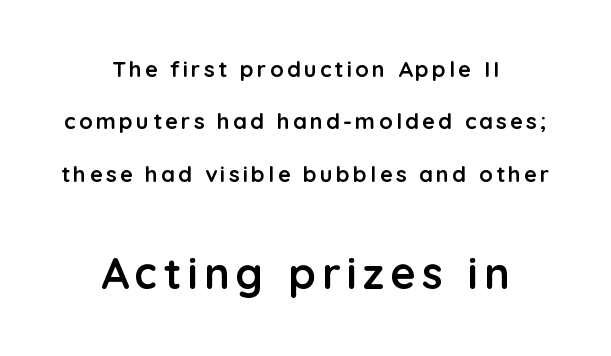
Plenty of ink on the page — the face is bold. Successive baselines arrive slowly, with a big drop between each. Think of a printed novel: that variable character pitch is what you see here. Do the letters lean? They stand straight. Notice how the passage keeps no hard edge, just a central spine.
